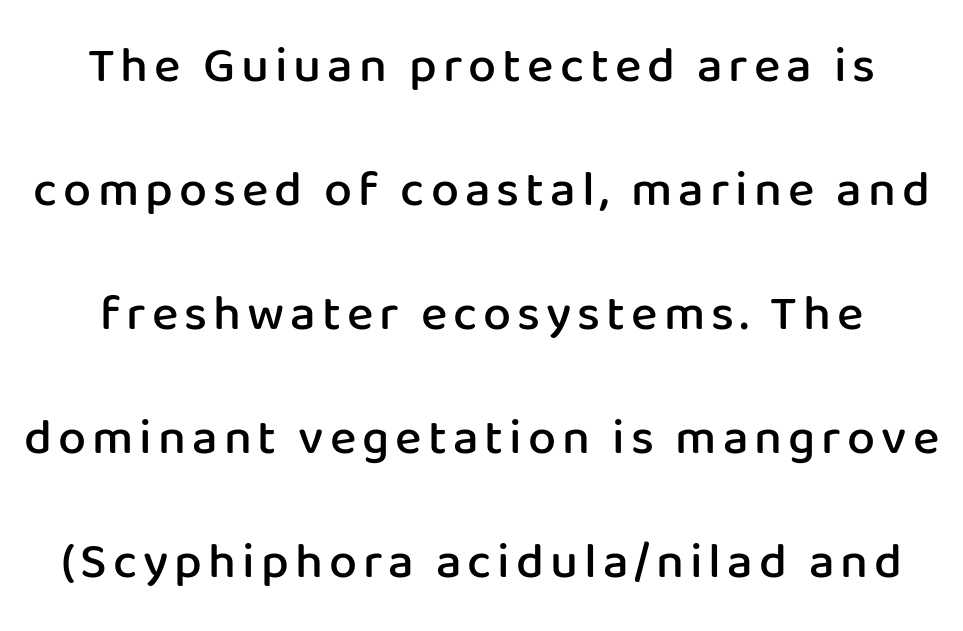
These lines stand farther apart than default settings would place them. Grotesque or geometric, the face here clearly has no serifs. The space directly below the letters is spotless. Note the varied advance widths — an 'i' is clearly narrower than an 'm'.
